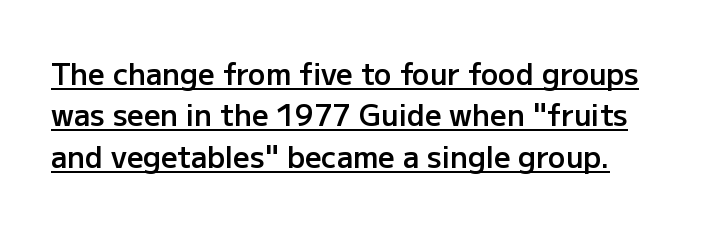
Q: Is the text bold? A: Semi-bold.
Q: Is the text italic (slanted)? A: No, it is upright.
Q: Is the typeface a serif or a sans-serif typeface? A: Sans-serif.
Q: Is the text underlined? A: Yes.
Q: Is the spacing between letters normal or unusually wide? A: Normal.
Q: Is the spacing between lines tight, normal or loose? A: Normal.
Q: Width (condensed, normal, or wide)? A: Normal.
Q: Stroke contrast? A: Low.
Q: x-height? A: Medium.
Q: Monospaced? A: No.
